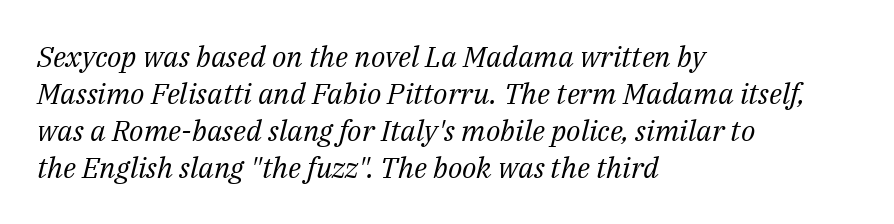
The passage shown is not underscored anywhere. A serif font was chosen for this passage. Tracking here is standard; glyphs follow each other at the usual distance. Do the characters align in a grid? No, the font is proportional. The font is comparable to plain body text, perhaps lighter. What's the leading like? Ordinary, nothing unusual.
